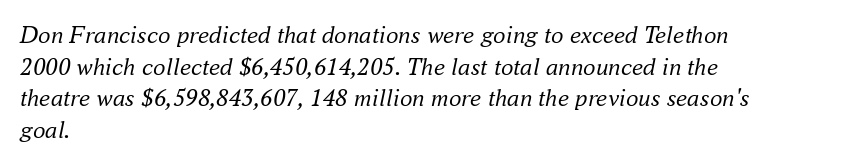
This reads as an unemphasized weight, regular at the heaviest. Posture: slanted. Rule under the text: the space is simply empty. The letterforms sit shoulder to shoulder at normal distance. One glance says typical: line gaps are just what's usual.
